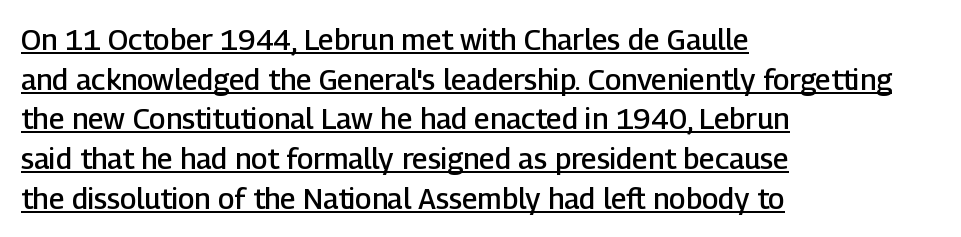
Q: Is the text bold? A: Semi-bold.
Q: Is the text italic (slanted)? A: No, it is upright.
Q: Is the typeface a serif or a sans-serif typeface? A: Sans-serif.
Q: Is the text underlined? A: Yes.
Q: How is the paragraph aligned? A: Left-aligned.
Q: Is the spacing between letters normal or unusually wide? A: Normal.
Q: Is the spacing between lines tight, normal or loose? A: Normal.
Q: Width (condensed, normal, or wide)? A: Normal.
Q: Stroke contrast? A: Low.
Q: x-height? A: Medium.
Q: Monospaced? A: No.
